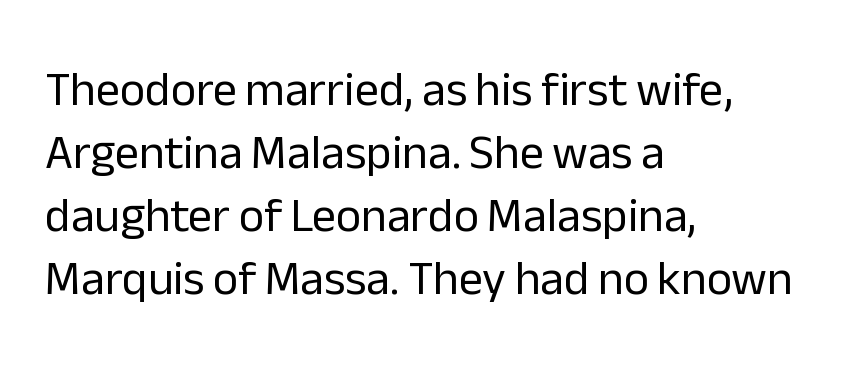
The image shows 48 px regular-weight sans-serif type, upright; set left-aligned, normal line spacing (1.31x), normal letter spacing, not underlined; low stroke contrast and a medium x-height.
